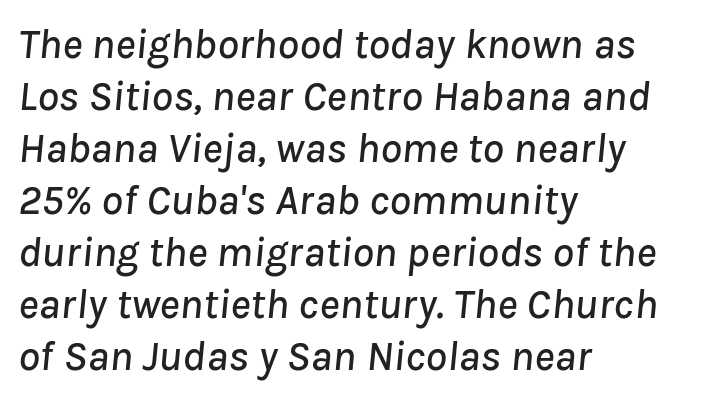
The image shows 43 px text type, italic (leaning right); set left-aligned, line spacing 1.21x, normal letter spacing, not underlined; low stroke contrast and a medium x-height.
